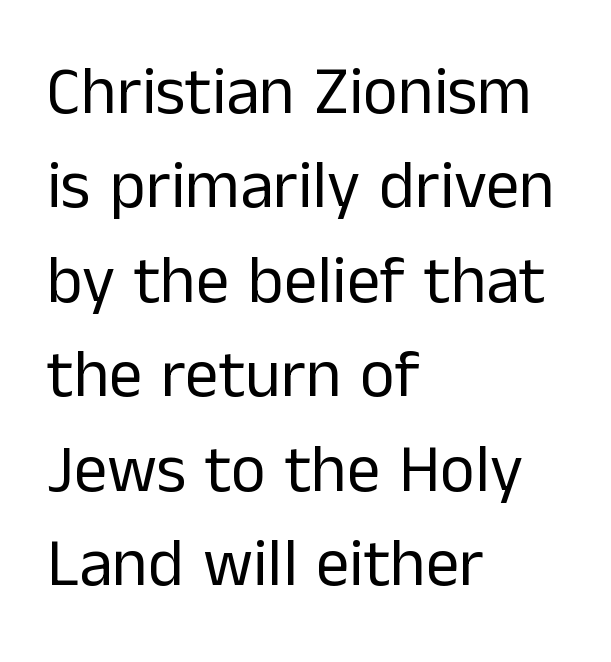
The passage shown is typed in a proportional face where columns would drift. Classification — sans serif. The string is rendered with underlining switched off. The lines in this sample share a left origin and differ only in where they stop. Horizontal bands of white between lines are of average thickness. Vertical strokes here are truly vertical.
